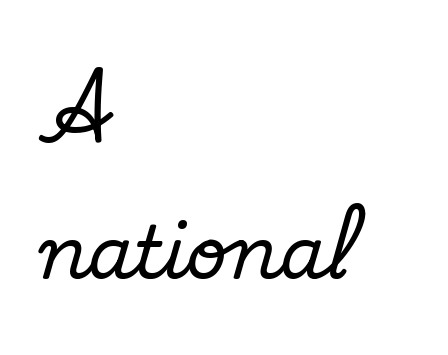
Q: Is the text italic (slanted)? A: Yes.
Q: Is the typeface a serif or a sans-serif typeface? A: Serif.
Q: Is the text underlined? A: No.
Q: How is the paragraph aligned? A: Left-aligned.
Q: Is the spacing between letters normal or unusually wide? A: Normal.
Q: Width (condensed, normal, or wide)? A: Normal.
Q: Stroke contrast? A: Low.
Q: x-height? A: Small.
Q: Monospaced? A: No.
